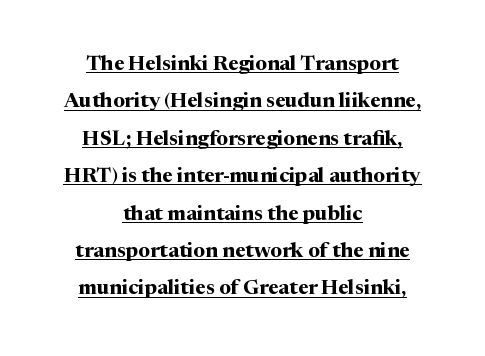
{"italic": "no", "bold": "yes", "underline": "yes", "align": "center", "line_spacing_ratio": 1.87, "letter_spacing": "normal", "letter_spacing_em": 0.0, "glyph_px": 20}
